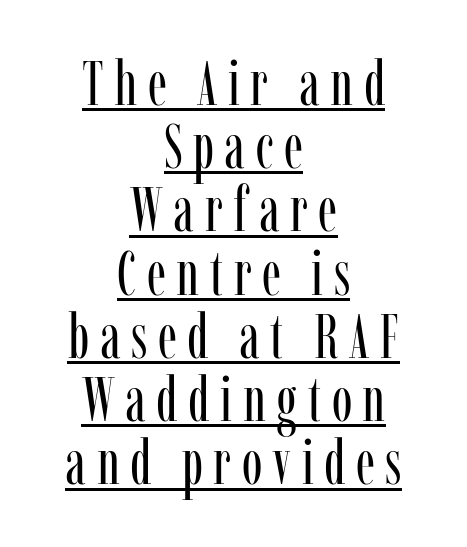
{"serif": "yes", "italic": "no", "bold": "no", "weight": "regular", "width": "condensed", "stroke_contrast": "low", "x_height": "medium", "monospaced": "no", "underline": "yes", "align": "center", "line_spacing": "tight", "line_spacing_ratio": 1.02, "glyph_px": 62}
